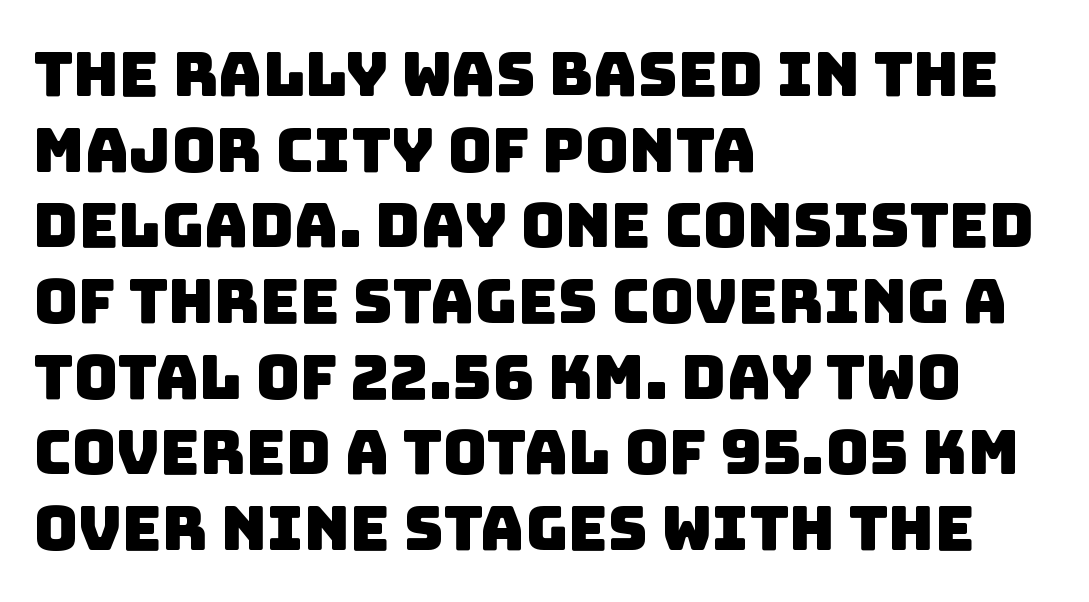
{"serif": "no", "width": "normal", "stroke_contrast": "low", "x_height": "large", "monospaced": "no", "underline": "no", "align": "left", "line_spacing_ratio": 1.24, "letter_spacing": "normal", "letter_spacing_em": 0.0, "glyph_px": 61}
